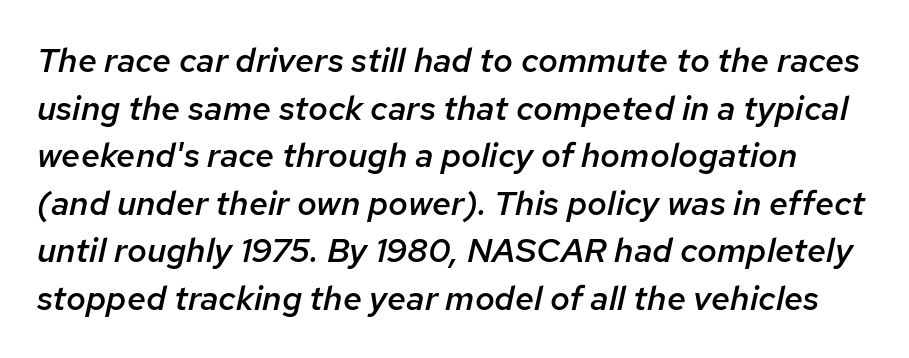
{"italic": "yes", "lean": "right", "slant_degrees": 12, "bold": "semi", "weight": "semibold", "width": "normal", "stroke_contrast": "low", "x_height": "medium", "monospaced": "no", "underline": "no", "line_spacing": "normal", "line_spacing_ratio": 1.4, "letter_spacing": "normal", "letter_spacing_em": 0.0, "glyph_px": 34}
